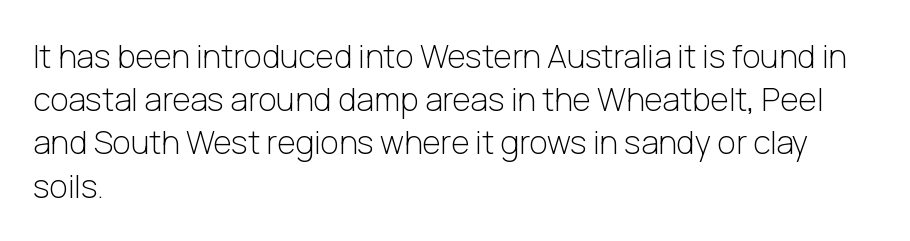
The image shows 32 px light sans-serif type, upright; set left-aligned, normal line spacing (1.35x), normal letter spacing, not underlined; low stroke contrast and a medium x-height.
